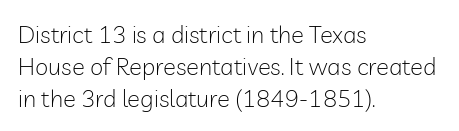
The image shows 24 px text type, upright; set left-aligned, normal line spacing (1.33x), normal letter spacing, not underlined.
